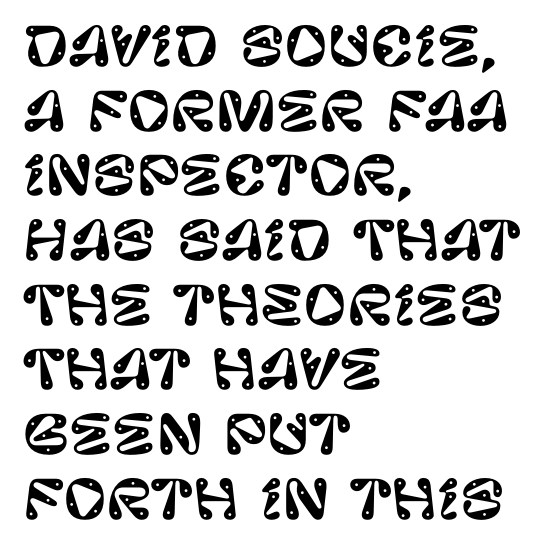
The image shows 53 px sans-serif type; set left-aligned, line spacing 1.22x, normal letter spacing, not underlined; low stroke contrast and a large x-height.
